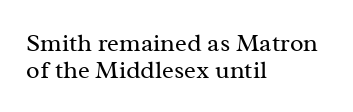
{"italic": "no", "bold": "no", "underline": "no", "align": "left", "line_spacing": "tight", "line_spacing_ratio": 1.07, "letter_spacing": "normal", "letter_spacing_em": 0.0, "glyph_px": 25}
